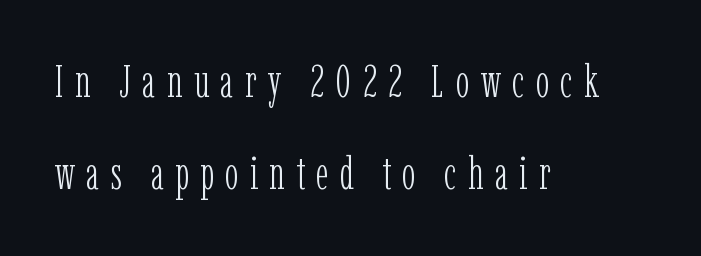
Here the designer chose a conventional face with non-uniform glyph widths. In terms of letterform style, serifs are clearly present. The zone under the glyphs is completely vacant. Italic? Not at all — the glyphs are vertical. This rendering widens character spacing well past its baseline value.
